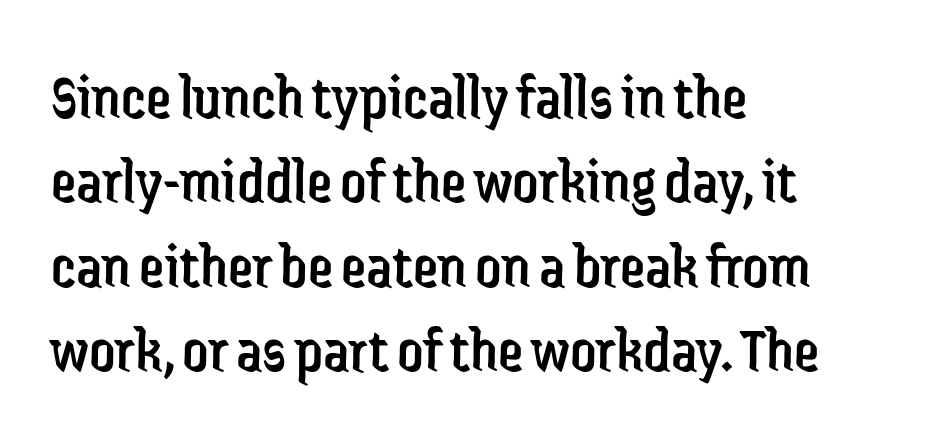
The image shows 64 px regular-weight, condensed sans-serif type, upright; set left-aligned, normal line spacing (1.32x), normal letter spacing, not underlined; low stroke contrast and a medium x-height.
